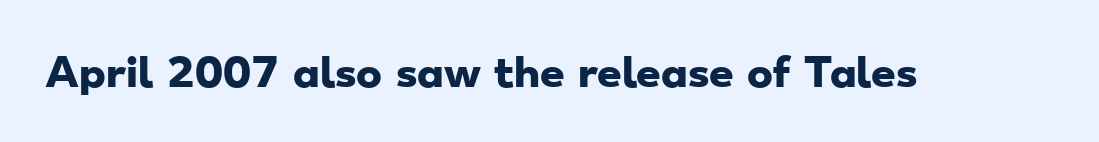
The rendering shows plain stroke endings on the letterforms — a sans-serif design. The type is set solid horizontally, with unmodified tracking. Words float on clear page, feet unadorned. You could not count columns in this text — the font is proportionally spaced. Is the type bold? Yes — the strokes are clearly thick and heavy.
